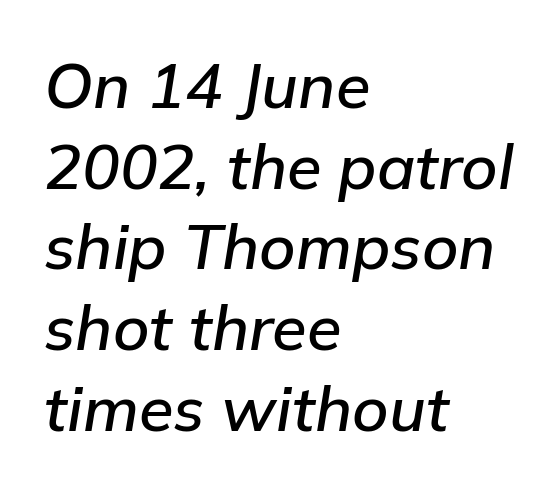
Q: Is the text italic (slanted)? A: Yes, it leans right by about 9 degrees.
Q: Is the text underlined? A: No.
Q: How is the paragraph aligned? A: Left-aligned.
Q: Is the spacing between letters normal or unusually wide? A: Normal.
Q: Is the spacing between lines tight, normal or loose? A: Normal.
Q: Width (condensed, normal, or wide)? A: Normal.
Q: Stroke contrast? A: Low.
Q: x-height? A: Medium.
Q: Monospaced? A: No.
